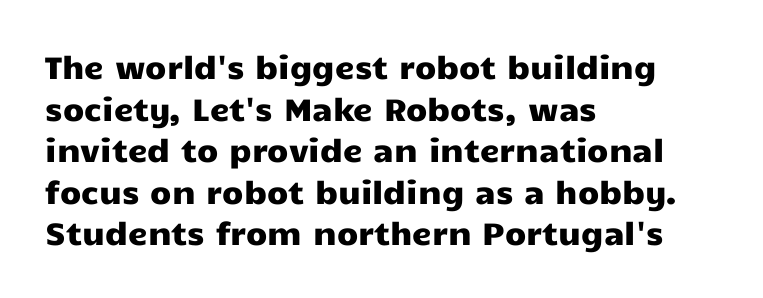
Q: Is the text italic (slanted)? A: No, it is upright.
Q: Is the typeface a serif or a sans-serif typeface? A: Sans-serif.
Q: Is the text underlined? A: No.
Q: How is the paragraph aligned? A: Left-aligned.
Q: Is the spacing between letters normal or unusually wide? A: Normal.
Q: Is the spacing between lines tight, normal or loose? A: Normal.
Q: Width (condensed, normal, or wide)? A: Wide.
Q: Stroke contrast? A: Low.
Q: x-height? A: Medium.
Q: Monospaced? A: No.
